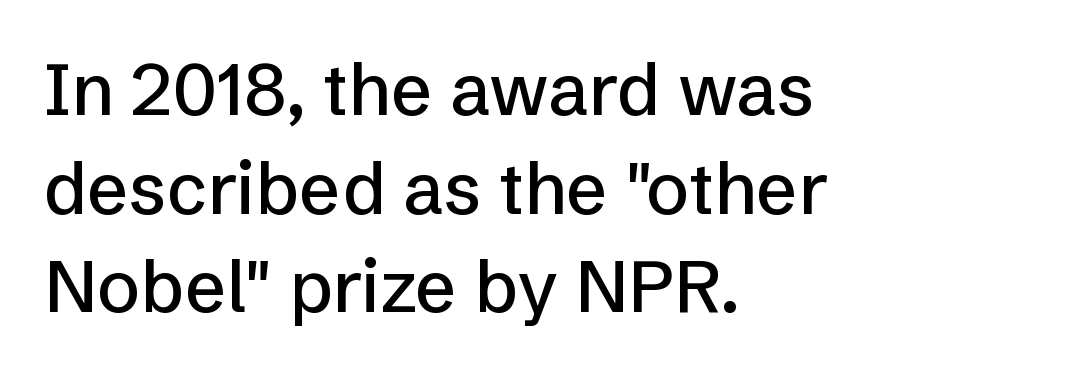
Q: Is the text italic (slanted)? A: No, it is upright.
Q: Is the typeface a serif or a sans-serif typeface? A: Sans-serif.
Q: Is the text underlined? A: No.
Q: How is the paragraph aligned? A: Left-aligned.
Q: Is the spacing between letters normal or unusually wide? A: Normal.
Q: Is the spacing between lines tight, normal or loose? A: Normal.
Q: Width (condensed, normal, or wide)? A: Normal.
Q: Stroke contrast? A: Low.
Q: x-height? A: Medium.
Q: Monospaced? A: No.
